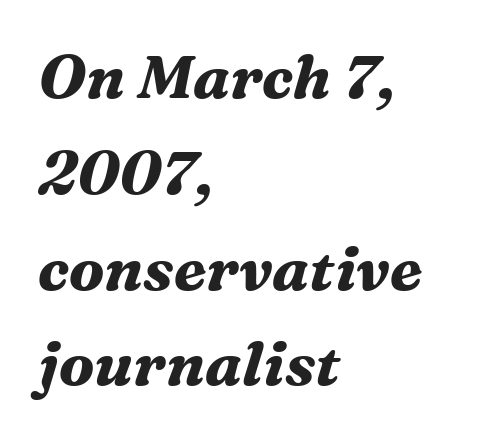
Plenty of ink on the page — the face is bold. Are there feet on the stems? There are — it's a serif. The foot of each line stays bare and open. Notice how the stems are inclined rather than vertical — that's the hallmark of italics. How are the letters spaced? Ordinarily, with no added tracking.
